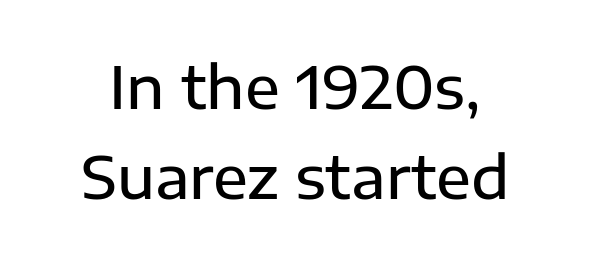
Q: Is the text bold? A: Semi-bold.
Q: Is the text italic (slanted)? A: No, it is upright.
Q: Is the typeface a serif or a sans-serif typeface? A: Sans-serif.
Q: Is the text underlined? A: No.
Q: Is the spacing between letters normal or unusually wide? A: Normal.
Q: Is the spacing between lines tight, normal or loose? A: Normal.
Q: Width (condensed, normal, or wide)? A: Normal.
Q: Stroke contrast? A: Low.
Q: x-height? A: Medium.
Q: Monospaced? A: No.
